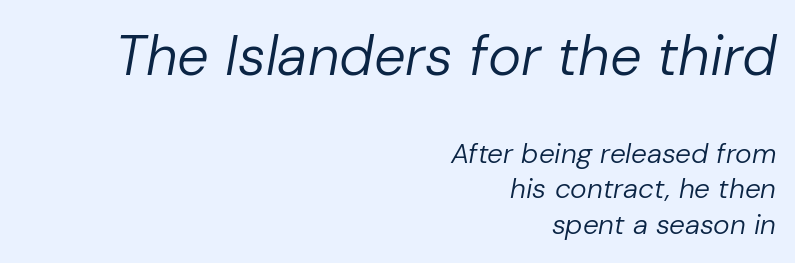
{"italic": "yes", "lean": "right", "slant_degrees": 10, "bold": "no", "weight": "regular", "width": "normal", "stroke_contrast": "low", "x_height": "medium", "monospaced": "no", "underline": "no", "align": "right", "line_spacing": "normal", "line_spacing_ratio": 1.27, "letter_spacing": "normal", "letter_spacing_em": 0.0, "larger_block": "first", "size_ratio": 2.0, "glyph_px": 56}
